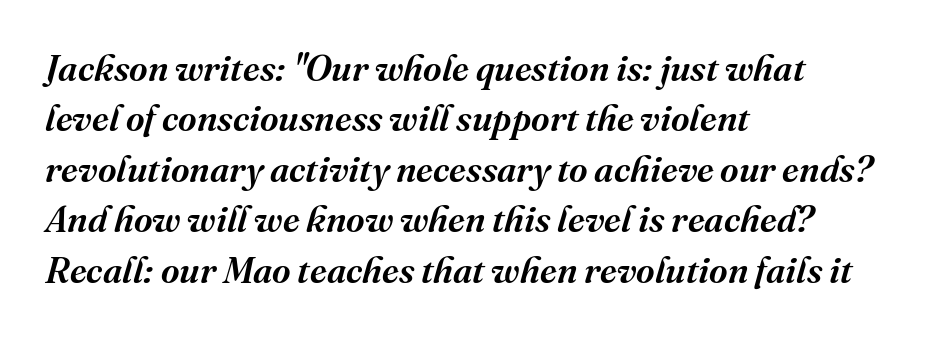
Q: Is the text bold? A: Semi-bold.
Q: Is the text italic (slanted)? A: Yes, it leans right by about 16 degrees.
Q: Is the typeface a serif or a sans-serif typeface? A: Serif.
Q: Is the text underlined? A: No.
Q: How is the paragraph aligned? A: Left-aligned.
Q: Is the spacing between letters normal or unusually wide? A: Normal.
Q: Is the spacing between lines tight, normal or loose? A: Normal.
Q: Width (condensed, normal, or wide)? A: Normal.
Q: Stroke contrast? A: Medium.
Q: x-height? A: Medium.
Q: Monospaced? A: No.
